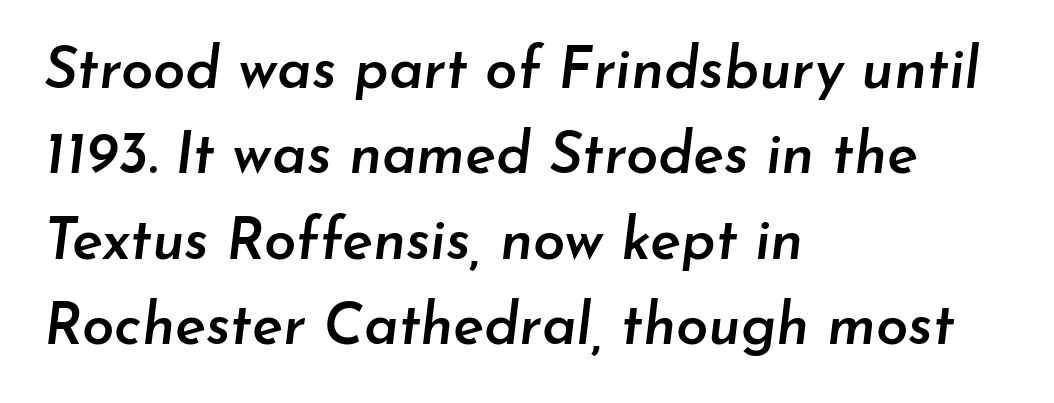
The letters are semibold — heavier than regular but short of a full bold. Typeset ragged right — the left edge is the straight one. Caption: standard tracking, unaltered. The leading is moderate, giving the passage an even texture. Style check: oblique.
